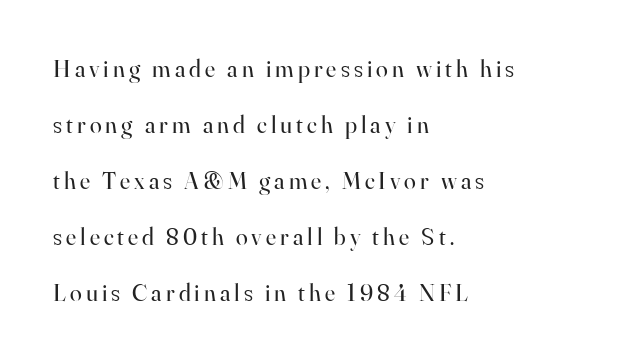
{"italic": "no", "bold": "no", "underline": "no", "align": "left", "line_spacing": "loose", "line_spacing_ratio": 2.33, "glyph_px": 24}
